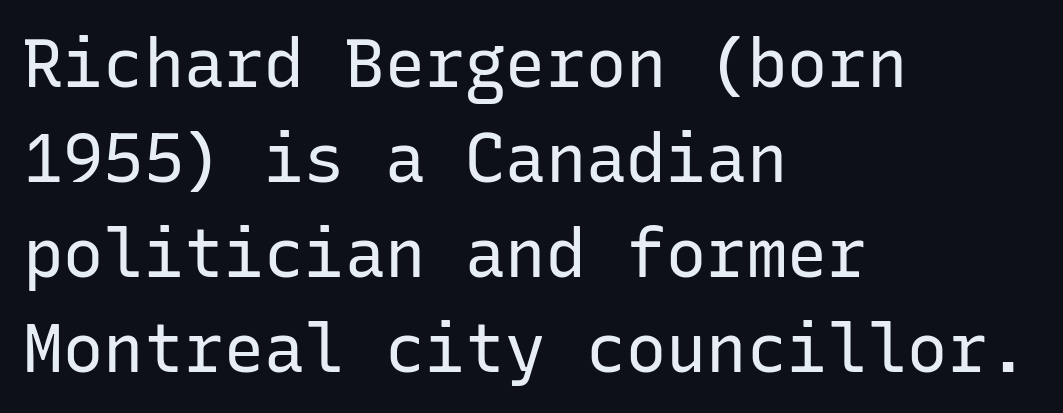
{"serif": "no", "italic": "no", "bold": "no", "weight": "regular", "width": "normal", "stroke_contrast": "low", "x_height": "medium", "monospaced": "yes", "underline": "no", "align": "left", "line_spacing": "normal", "line_spacing_ratio": 1.42, "letter_spacing": "normal", "letter_spacing_em": 0.0, "glyph_px": 67}
